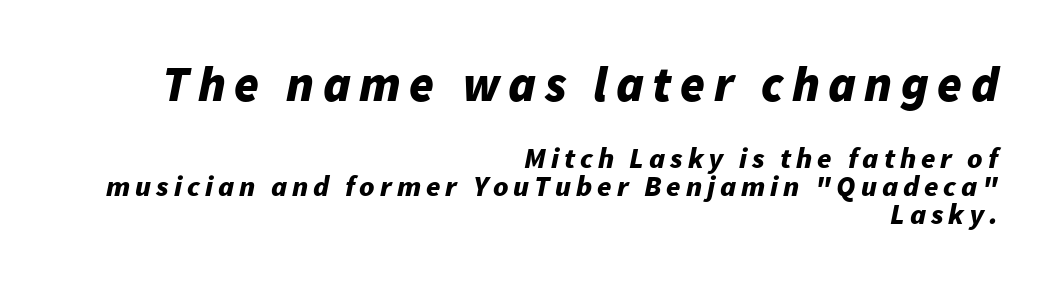
Chunky letters — that's bold for sure. The text block is weighted toward the right margin, trailing off unevenly leftward. The leading is snug, giving the passage a crowded texture. Lines of text with bare space underneath.
